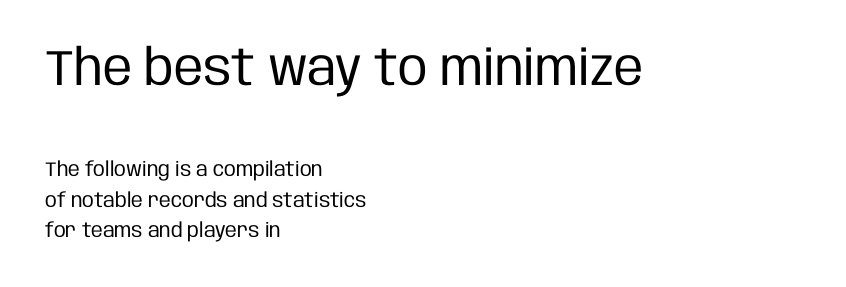
Q: Is the text bold? A: No.
Q: Is the text italic (slanted)? A: No, it is upright.
Q: Is the typeface a serif or a sans-serif typeface? A: Sans-serif.
Q: Is the text underlined? A: No.
Q: How is the paragraph aligned? A: Left-aligned.
Q: Is the spacing between letters normal or unusually wide? A: Normal.
Q: Is the spacing between lines tight, normal or loose? A: Normal.
Q: Which block of text is set in a larger size, the first (top) or the second (bottom)? A: The first (top) one.
Q: Width (condensed, normal, or wide)? A: Condensed.
Q: Stroke contrast? A: Low.
Q: x-height? A: Large.
Q: Monospaced? A: No.
